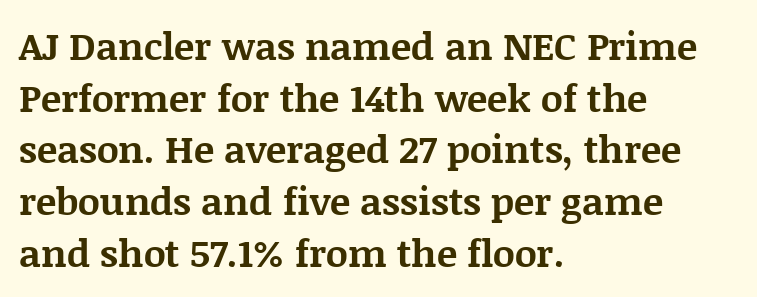
{"serif": "yes", "italic": "no", "bold": "yes", "weight": "bold", "width": "normal", "stroke_contrast": "medium", "x_height": "large", "monospaced": "no", "underline": "no", "align": "left", "line_spacing": "normal", "line_spacing_ratio": 1.36, "letter_spacing": "normal", "letter_spacing_em": 0.0, "glyph_px": 38}
